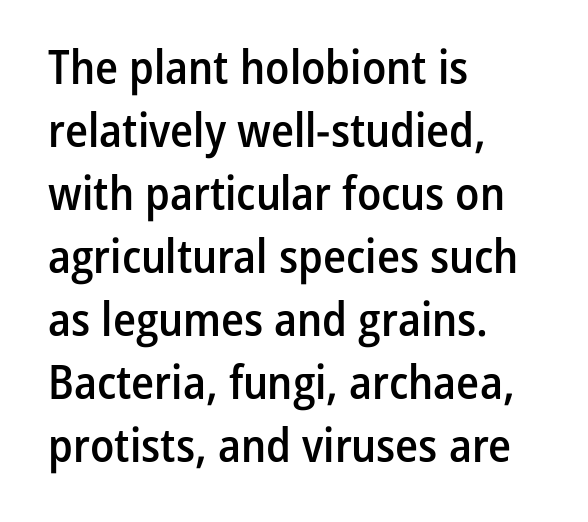
The image shows 47 px semibold, condensed sans-serif type, upright; set left-aligned, normal line spacing (1.34x), normal letter spacing, not underlined; low stroke contrast and a medium x-height.
